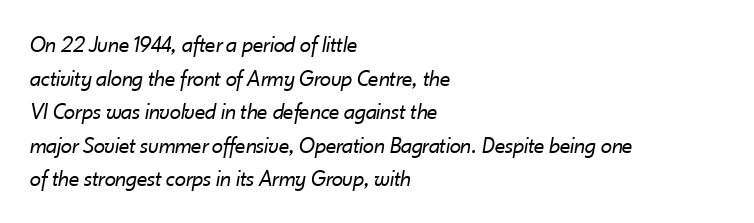
{"italic": "yes", "lean": "right", "slant_degrees": 10, "bold": "no", "underline": "no", "align": "left", "line_spacing": "normal", "line_spacing_ratio": 1.46, "letter_spacing": "normal", "letter_spacing_em": 0.0, "glyph_px": 23}
